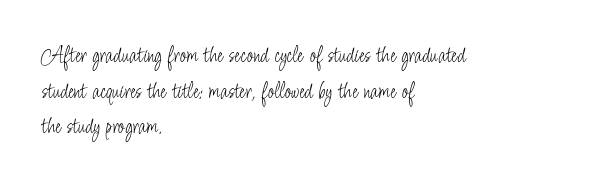
Q: Is the text bold? A: No.
Q: Is the text italic (slanted)? A: Yes.
Q: Is the text underlined? A: No.
Q: How is the paragraph aligned? A: Left-aligned.
Q: Is the spacing between letters normal or unusually wide? A: Normal.
Q: Is the spacing between lines tight, normal or loose? A: Normal.
